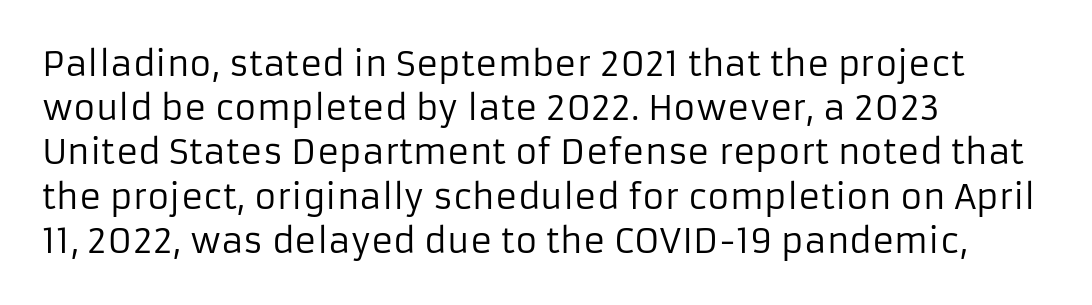
{"serif": "no", "italic": "no", "bold": "no", "weight": "regular", "width": "normal", "stroke_contrast": "low", "x_height": "medium", "monospaced": "no", "underline": "no", "align": "left", "line_spacing": "normal", "line_spacing_ratio": 1.3, "letter_spacing": "normal", "letter_spacing_em": 0.0, "glyph_px": 34}
